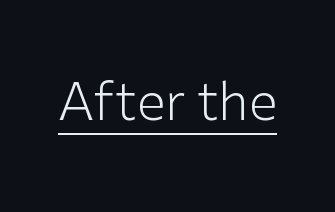
{"serif": "no", "italic": "no", "bold": "no", "weight": "light", "width": "normal", "stroke_contrast": "low", "x_height": "medium", "monospaced": "no", "underline": "yes", "letter_spacing": "normal", "letter_spacing_em": 0.0, "glyph_px": 52}
